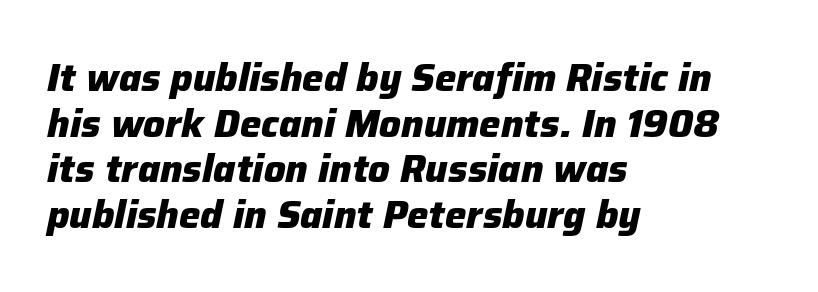
Q: Is the text bold? A: Yes.
Q: Is the text italic (slanted)? A: Yes, it leans right by about 12 degrees.
Q: Is the text underlined? A: No.
Q: How is the paragraph aligned? A: Left-aligned.
Q: Is the spacing between letters normal or unusually wide? A: Normal.
Q: Width (condensed, normal, or wide)? A: Normal.
Q: Stroke contrast? A: Low.
Q: x-height? A: Medium.
Q: Monospaced? A: No.
